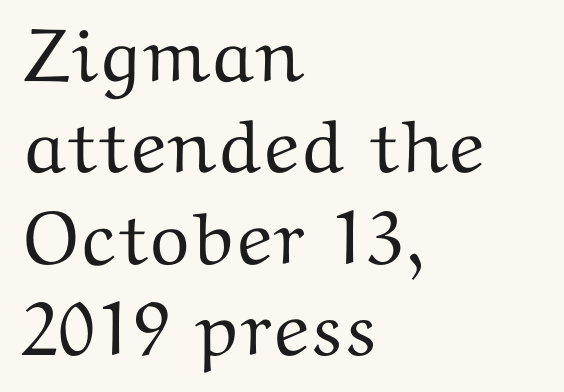
The image shows 75 px wide serif type, upright; set left-aligned, line spacing 1.22x, normal letter spacing, not underlined; medium stroke contrast and a medium x-height.
